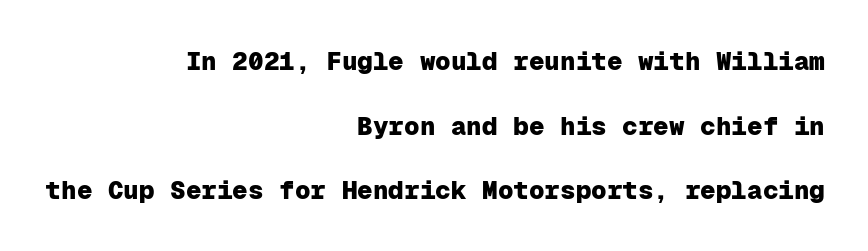
Q: Is the text bold? A: Yes.
Q: Is the text italic (slanted)? A: No, it is upright.
Q: Is the text underlined? A: No.
Q: How is the paragraph aligned? A: Right-aligned.
Q: Is the spacing between letters normal or unusually wide? A: Normal.
Q: Is the spacing between lines tight, normal or loose? A: Loose.
